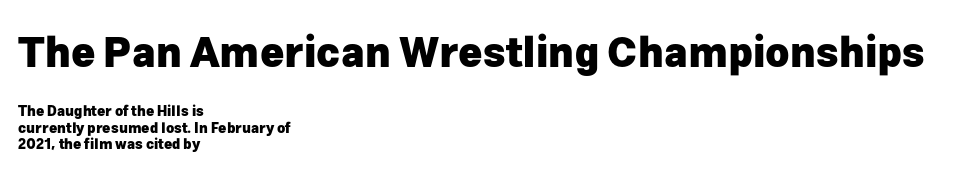
The letters in the upper block stand taller than those in the block below. Rendered with straight, roman letterforms. Is the letter spacing exaggerated? No — it looks like the ordinary default. The ragged edge is on the right, which tells us the setting is flush left.
